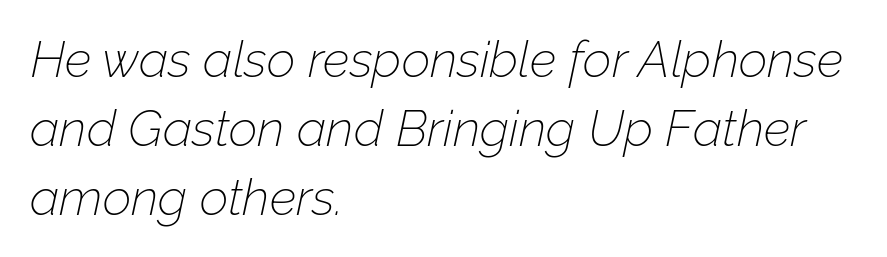
Q: Is the text bold? A: No.
Q: Is the text italic (slanted)? A: Yes, it leans right by about 12 degrees.
Q: Is the text underlined? A: No.
Q: How is the paragraph aligned? A: Left-aligned.
Q: Is the spacing between letters normal or unusually wide? A: Normal.
Q: Is the spacing between lines tight, normal or loose? A: Normal.
Q: Width (condensed, normal, or wide)? A: Normal.
Q: Stroke contrast? A: Low.
Q: x-height? A: Medium.
Q: Monospaced? A: No.
